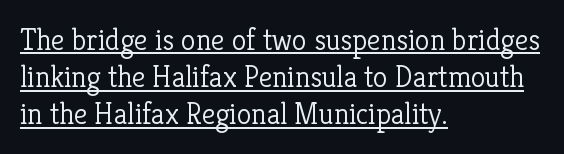
{"serif": "yes", "italic": "no", "bold": "no", "weight": "light", "width": "normal", "stroke_contrast": "low", "x_height": "medium", "monospaced": "no", "underline": "yes", "align": "left", "line_spacing_ratio": 1.24, "letter_spacing": "normal", "letter_spacing_em": 0.0, "glyph_px": 30}
